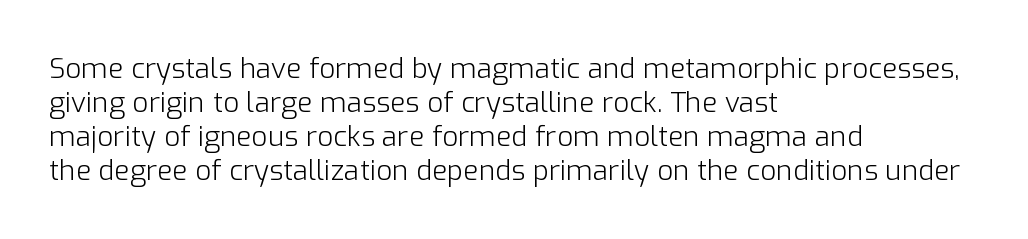
Q: Is the text bold? A: No.
Q: Is the text italic (slanted)? A: No, it is upright.
Q: Is the typeface a serif or a sans-serif typeface? A: Sans-serif.
Q: Is the text underlined? A: No.
Q: How is the paragraph aligned? A: Left-aligned.
Q: Is the spacing between letters normal or unusually wide? A: Normal.
Q: Width (condensed, normal, or wide)? A: Normal.
Q: Stroke contrast? A: Low.
Q: x-height? A: Medium.
Q: Monospaced? A: No.
